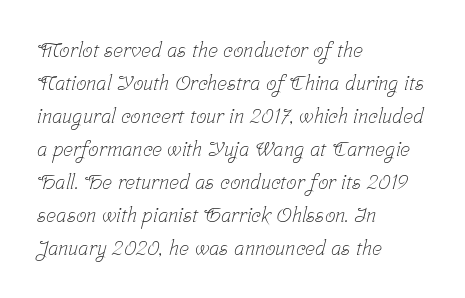
Spacing between characters is what you'd get straight out of the box. The letters look calm and open, with moderate or lighter stems. A bare baseline throughout the passage. The block of text has a typical density, with ordinary space between rows.
